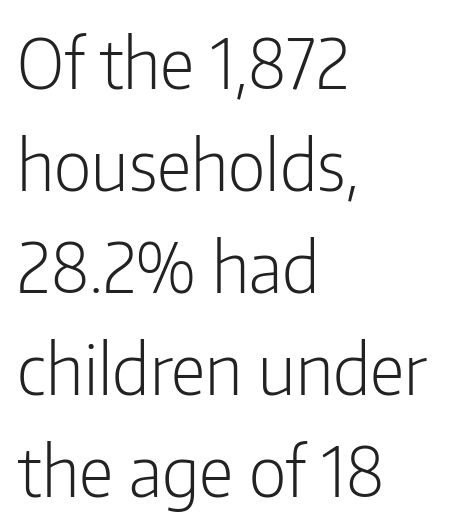
{"serif": "no", "italic": "no", "bold": "no", "weight": "light", "width": "condensed", "stroke_contrast": "low", "x_height": "medium", "monospaced": "no", "underline": "no", "align": "left", "line_spacing": "normal", "line_spacing_ratio": 1.48, "letter_spacing": "normal", "letter_spacing_em": 0.0, "glyph_px": 69}
